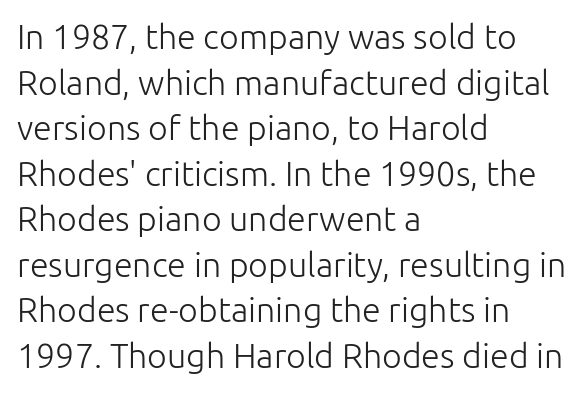
{"serif": "no", "italic": "no", "bold": "no", "weight": "light", "width": "normal", "stroke_contrast": "low", "x_height": "medium", "monospaced": "no", "underline": "no", "align": "left", "line_spacing": "normal", "line_spacing_ratio": 1.34, "letter_spacing": "normal", "letter_spacing_em": 0.0, "glyph_px": 34}
